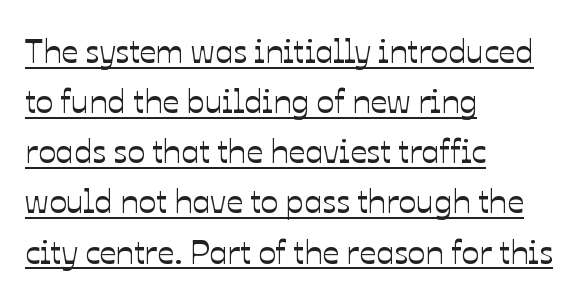
{"italic": "no", "width": "normal", "stroke_contrast": "low", "x_height": "medium", "monospaced": "no", "underline": "yes", "align": "left", "line_spacing": "normal", "line_spacing_ratio": 1.52, "letter_spacing": "normal", "letter_spacing_em": 0.0, "glyph_px": 33}
